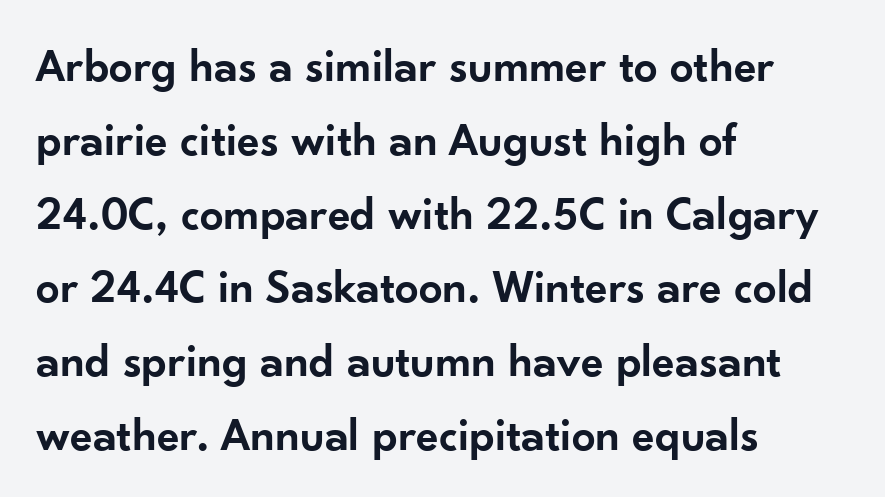
Q: Is the text bold? A: Semi-bold.
Q: Is the text italic (slanted)? A: No, it is upright.
Q: Is the typeface a serif or a sans-serif typeface? A: Sans-serif.
Q: Is the text underlined? A: No.
Q: How is the paragraph aligned? A: Left-aligned.
Q: Is the spacing between letters normal or unusually wide? A: Normal.
Q: Is the spacing between lines tight, normal or loose? A: Normal.
Q: Width (condensed, normal, or wide)? A: Normal.
Q: Stroke contrast? A: Low.
Q: x-height? A: Small.
Q: Monospaced? A: No.
